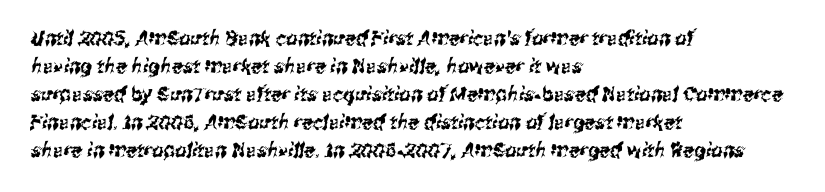
Q: Is the text underlined? A: No.
Q: How is the paragraph aligned? A: Left-aligned.
Q: Is the spacing between letters normal or unusually wide? A: Normal.
Q: Is the spacing between lines tight, normal or loose? A: Normal.
